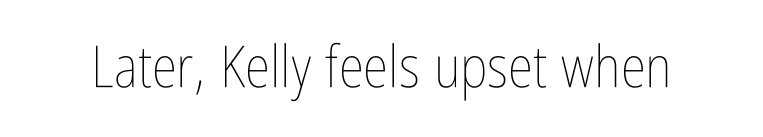
Proportional: the letters do not fall into vertical columns. The strip under each line holds only bare page. Heft: none added — not bold. This sample uses an upright cut, with every glyph sitting square on the baseline. This rendering leaves character spacing at its baseline value.
